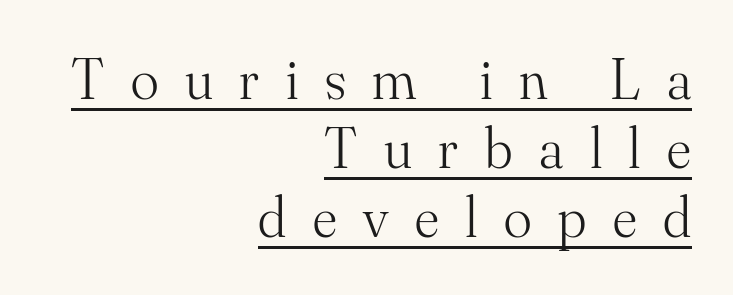
{"serif": "yes", "italic": "no", "bold": "no", "weight": "light", "width": "normal", "stroke_contrast": "medium", "x_height": "small", "monospaced": "no", "underline": "yes", "align": "right", "line_spacing_ratio": 1.19, "letter_spacing": "wide", "letter_spacing_em": 0.46, "glyph_px": 58}
